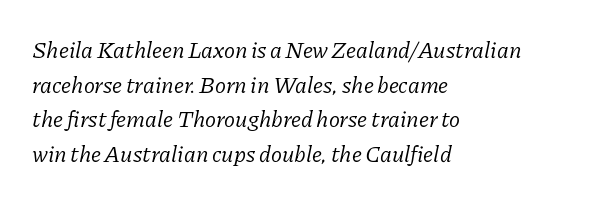
The image shows 23 px text type, italic (leaning right); set left-aligned, normal line spacing (1.51x), normal letter spacing, not underlined.
